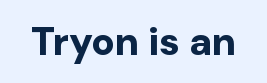
The image shows 39 px bold sans-serif type, upright; set normal letter spacing, not underlined; low stroke contrast and a medium x-height.
